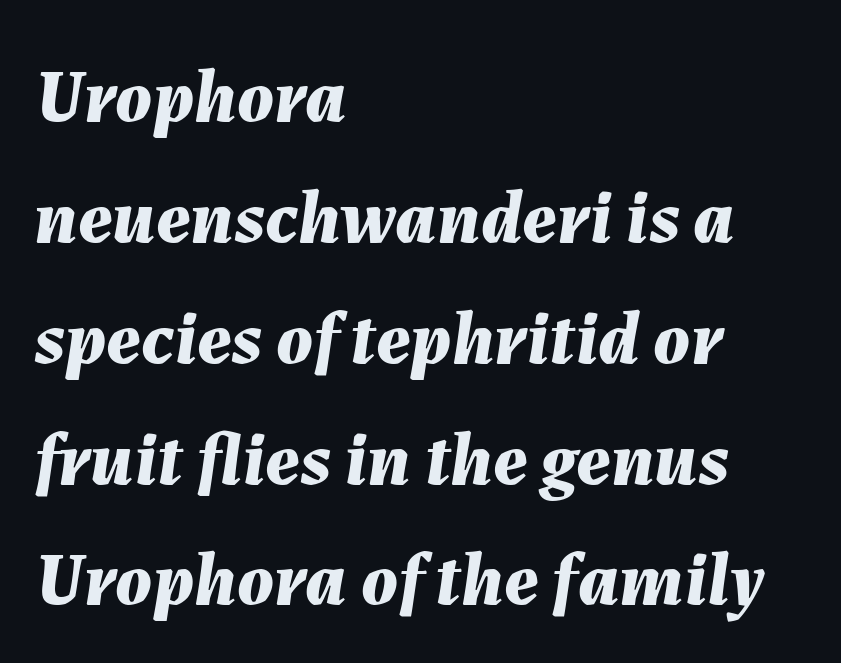
Q: Is the text bold? A: Yes.
Q: Is the text italic (slanted)? A: Yes, it leans right by about 7 degrees.
Q: Is the text underlined? A: No.
Q: How is the paragraph aligned? A: Left-aligned.
Q: Is the spacing between letters normal or unusually wide? A: Normal.
Q: Is the spacing between lines tight, normal or loose? A: Normal.
Q: Width (condensed, normal, or wide)? A: Normal.
Q: Stroke contrast? A: Medium.
Q: x-height? A: Medium.
Q: Monospaced? A: No.
